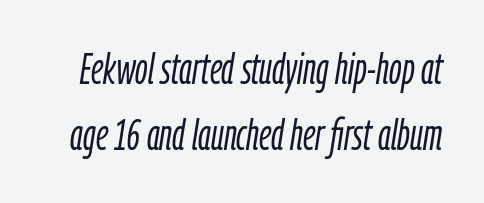
Q: Is the text bold? A: No.
Q: Is the text italic (slanted)? A: Yes, it leans right by about 9 degrees.
Q: Is the text underlined? A: No.
Q: Is the spacing between letters normal or unusually wide? A: Normal.
Q: Is the spacing between lines tight, normal or loose? A: Normal.
Q: Width (condensed, normal, or wide)? A: Condensed.
Q: Stroke contrast? A: Low.
Q: x-height? A: Medium.
Q: Monospaced? A: No.
